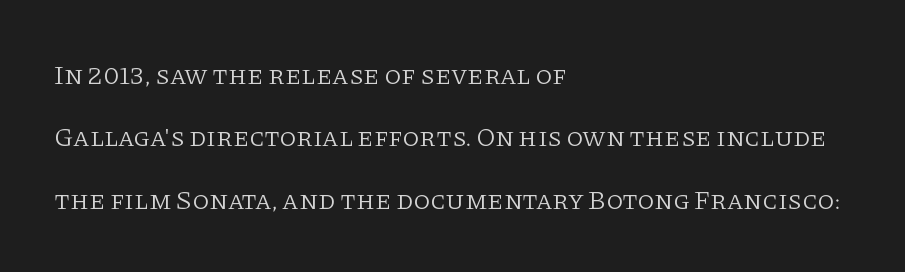
Q: Is the text bold? A: No.
Q: Is the text italic (slanted)? A: No, it is upright.
Q: Is the text underlined? A: No.
Q: How is the paragraph aligned? A: Left-aligned.
Q: Is the spacing between letters normal or unusually wide? A: Normal.
Q: Is the spacing between lines tight, normal or loose? A: Loose.
